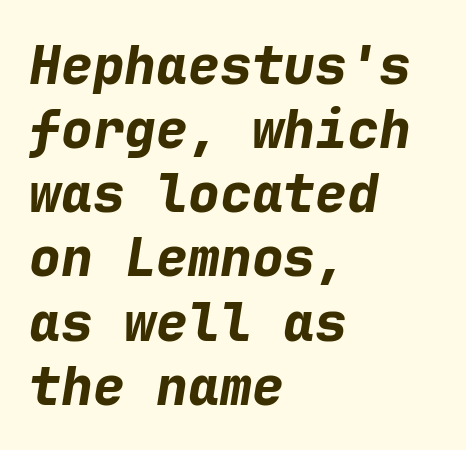
The type is set solid horizontally, with unmodified tracking. Every letter is thick-stroked: bold, no question. Italic: yes, the glyphs are oblique. Reading down the block, your eye returns to a fixed left position each line. Each letter, wide or thin by design, is forced into the same width here. The space directly below the letters is spotless.
